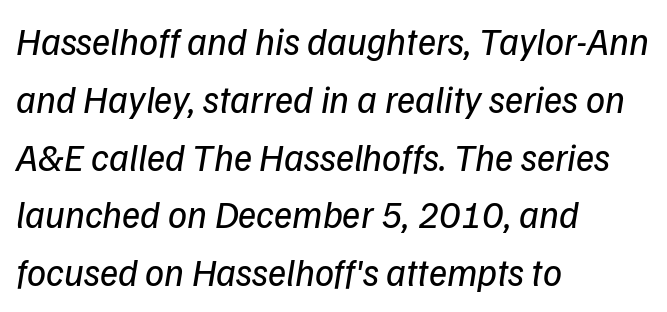
How would I describe the line gaps? Plain and ordinary. Line starts are locked; line ends wander. Is this a fixed-width face? No — the glyphs have proportional, varying widths. An italicized treatment has been applied to the whole sample. Characters follow at the spacing the type designer built in. The weight tops out at a normal text grade.
